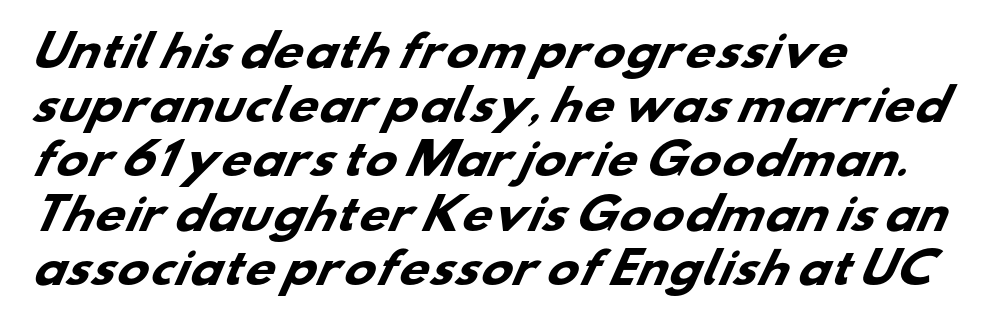
The image shows 42 px heavy, wide sans-serif type; set left-aligned, normal line spacing (1.29x), normal letter spacing, not underlined; low stroke contrast and a small x-height.
